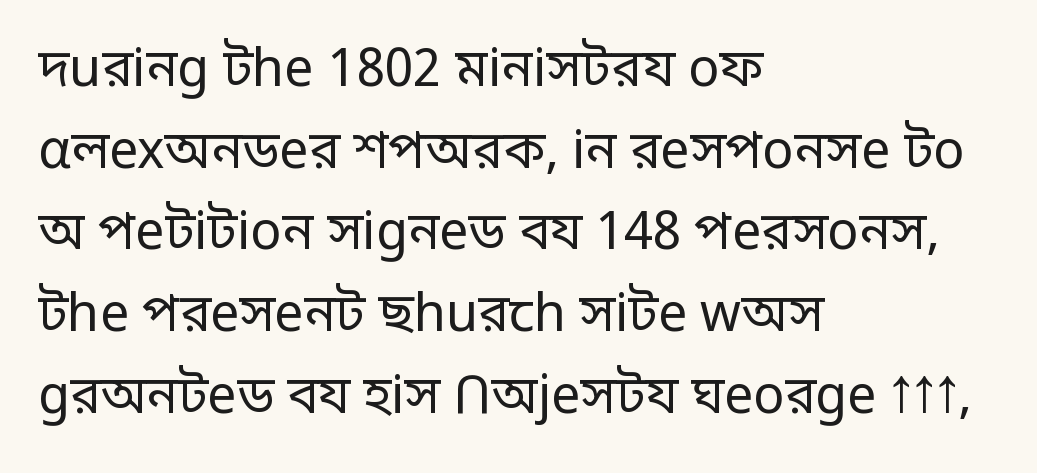
The image shows 52 px regular-weight sans-serif type, upright; set left-aligned, normal line spacing (1.57x), normal letter spacing, not underlined; low stroke contrast and a large x-height.
